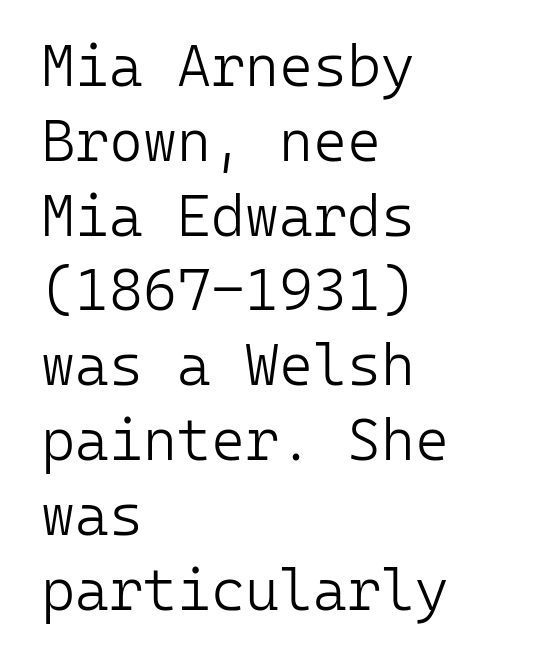
{"serif": "no", "italic": "no", "bold": "no", "weight": "light", "width": "normal", "stroke_contrast": "low", "x_height": "medium", "monospaced": "yes", "underline": "no", "align": "left", "line_spacing": "normal", "line_spacing_ratio": 1.29, "letter_spacing": "normal", "letter_spacing_em": 0.0, "glyph_px": 58}
